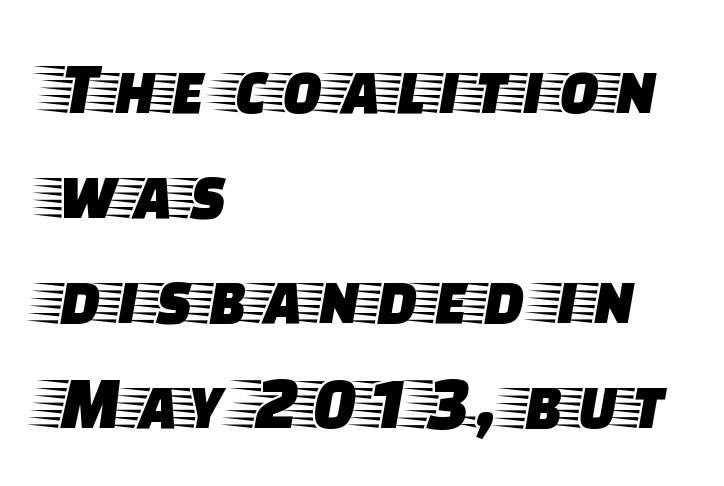
{"serif": "yes", "width": "wide", "stroke_contrast": "low", "x_height": "large", "monospaced": "no", "underline": "no", "align": "left", "line_spacing": "normal", "line_spacing_ratio": 1.4, "letter_spacing": "normal", "letter_spacing_em": 0.0, "glyph_px": 75}
